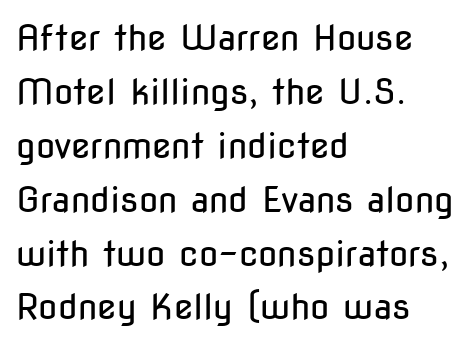
The image shows 35 px regular-weight, condensed sans-serif type, upright; set left-aligned, normal line spacing (1.54x), normal letter spacing, not underlined; low stroke contrast and a medium x-height.
